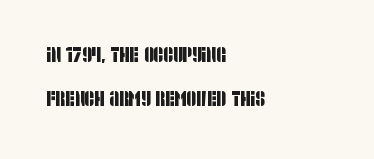
The image shows 21 px text type; set left-aligned, loose line spacing (2.11x), normal letter spacing, not underlined.
